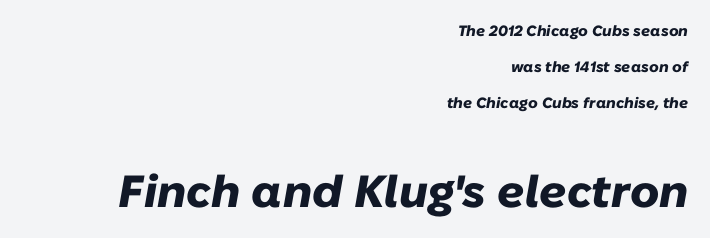
Q: Is the text bold? A: Yes.
Q: Is the text italic (slanted)? A: Yes, it leans right by about 10 degrees.
Q: Is the text underlined? A: No.
Q: How is the paragraph aligned? A: Right-aligned.
Q: Is the spacing between letters normal or unusually wide? A: Normal.
Q: Is the spacing between lines tight, normal or loose? A: Loose.
Q: Which block of text is set in a larger size, the first (top) or the second (bottom)? A: The second (bottom) one.
Q: Width (condensed, normal, or wide)? A: Normal.
Q: Stroke contrast? A: Low.
Q: x-height? A: Medium.
Q: Monospaced? A: No.
